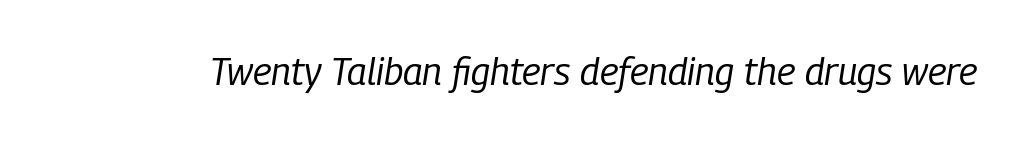
The image shows 38 px regular-weight, condensed type, italic (leaning right); set normal letter spacing, not underlined; low stroke contrast and a medium x-height.
